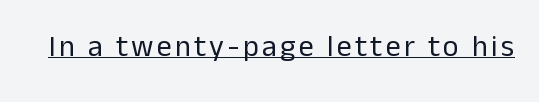
The image shows 30 px regular-weight sans-serif type, upright; set underlined; low stroke contrast and a medium x-height.
